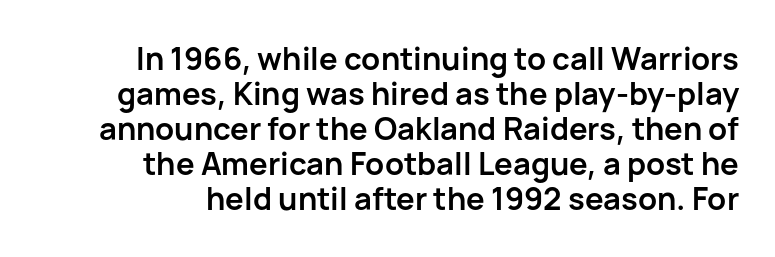
Q: Is the text bold? A: Yes.
Q: Is the text italic (slanted)? A: No, it is upright.
Q: Is the typeface a serif or a sans-serif typeface? A: Sans-serif.
Q: Is the text underlined? A: No.
Q: How is the paragraph aligned? A: Right-aligned.
Q: Is the spacing between letters normal or unusually wide? A: Normal.
Q: Is the spacing between lines tight, normal or loose? A: Tight.
Q: Width (condensed, normal, or wide)? A: Normal.
Q: Stroke contrast? A: Low.
Q: x-height? A: Medium.
Q: Monospaced? A: No.
